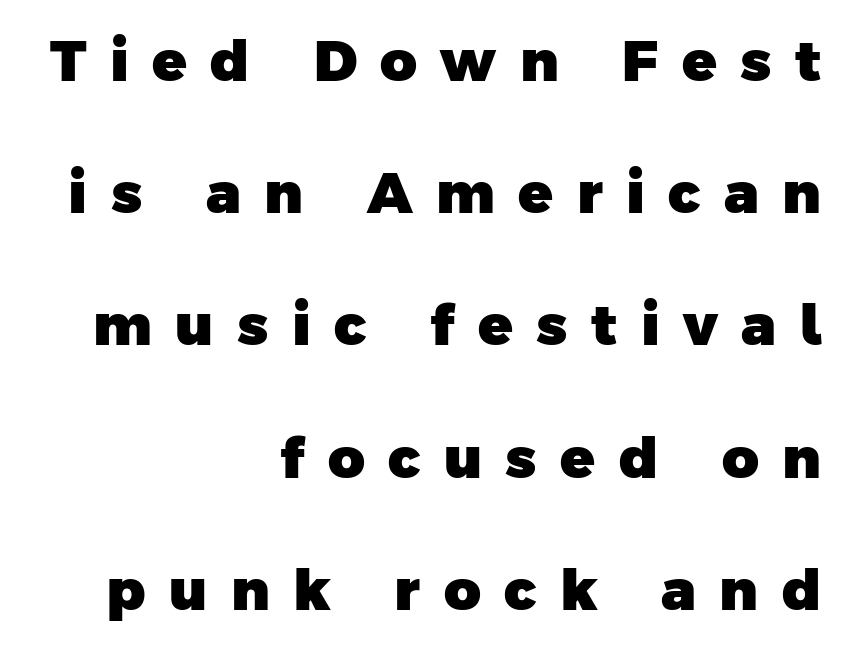
{"serif": "no", "bold": "yes", "weight": "heavy", "width": "normal", "stroke_contrast": "low", "x_height": "medium", "monospaced": "no", "underline": "no", "align": "right", "line_spacing": "loose", "line_spacing_ratio": 2.32, "letter_spacing": "wide", "letter_spacing_em": 0.41, "glyph_px": 57}
